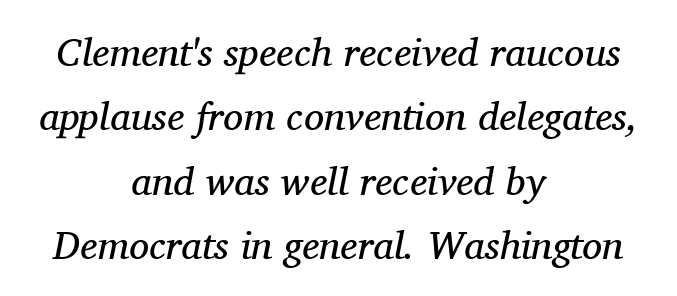
The image shows 40 px regular-weight serif type, italic (leaning right); set centered, normal line spacing (1.61x), normal letter spacing, not underlined; medium stroke contrast and a medium x-height.
